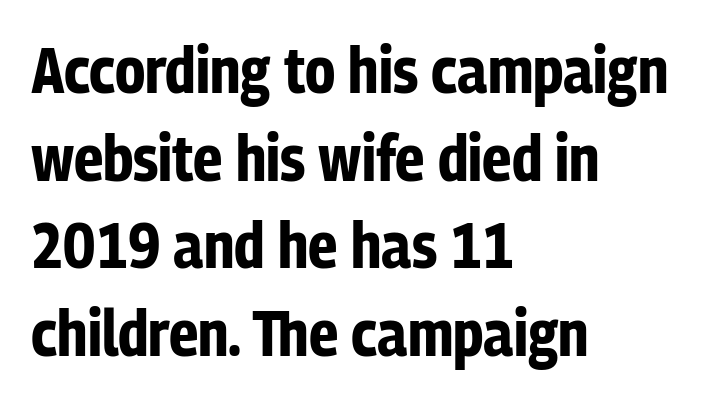
The image shows 64 px bold, condensed sans-serif type, upright; set left-aligned, normal line spacing (1.37x), normal letter spacing, not underlined; low stroke contrast and a medium x-height.
